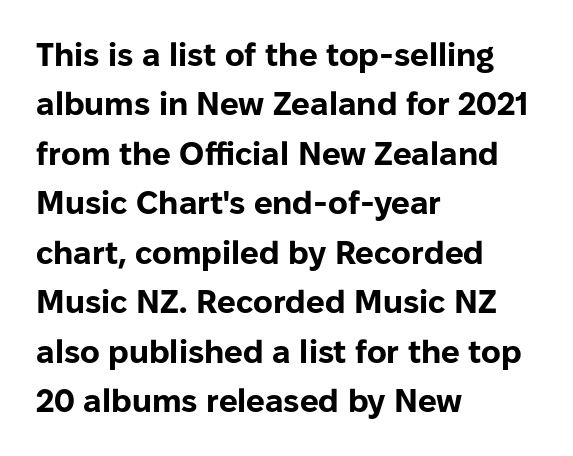
The lettering stays uniformly vertical, giving the passage a roman look. The type is set solid horizontally, with unmodified tracking. This sample has the flowing, uneven cadence of proportional lettering. These lines are set flush left with a ragged right edge. Honestly, there is no underline to notice here at all.
